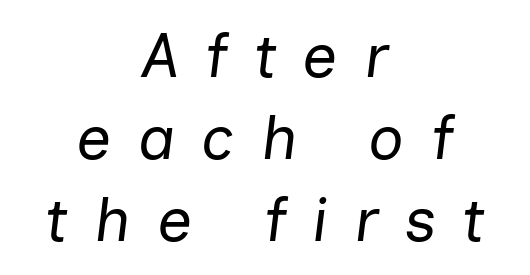
{"italic": "yes", "lean": "right", "slant_degrees": 7, "bold": "no", "weight": "regular", "width": "normal", "stroke_contrast": "low", "x_height": "medium", "monospaced": "no", "underline": "no", "align": "center", "line_spacing": "normal", "line_spacing_ratio": 1.32, "letter_spacing": "wide", "letter_spacing_em": 0.42, "glyph_px": 62}
